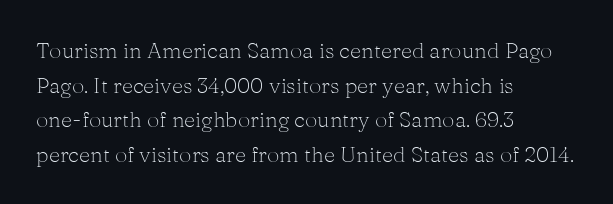
The image shows 22 px text type, upright; set left-aligned, normal line spacing (1.57x), normal letter spacing, not underlined.
